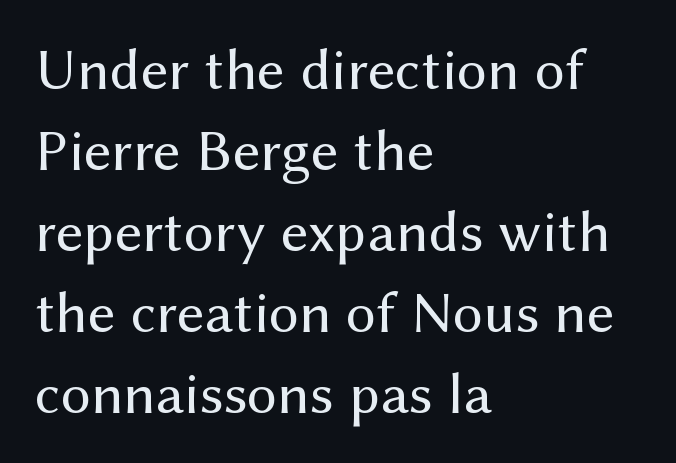
Q: Is the text bold? A: No.
Q: Is the text italic (slanted)? A: No, it is upright.
Q: Is the typeface a serif or a sans-serif typeface? A: Sans-serif.
Q: Is the text underlined? A: No.
Q: How is the paragraph aligned? A: Left-aligned.
Q: Is the spacing between letters normal or unusually wide? A: Normal.
Q: Is the spacing between lines tight, normal or loose? A: Normal.
Q: Width (condensed, normal, or wide)? A: Normal.
Q: Stroke contrast? A: Medium.
Q: x-height? A: Medium.
Q: Monospaced? A: No.
